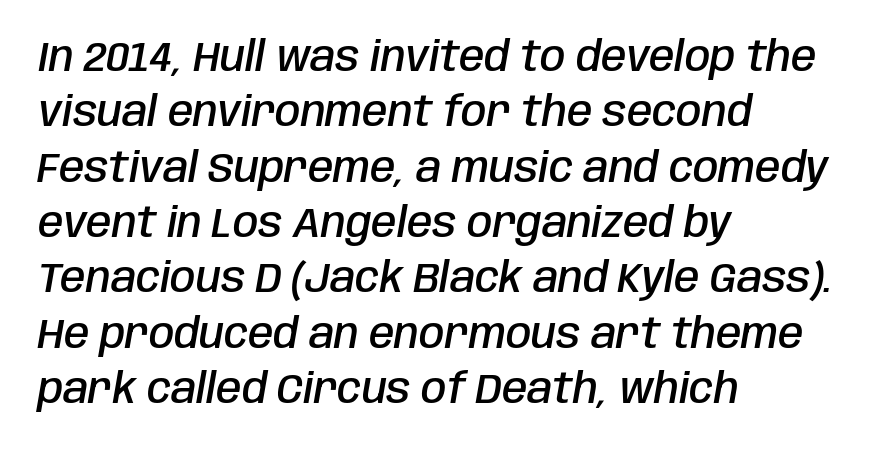
The image shows 41 px semibold, condensed type, italic (leaning right); set left-aligned, normal line spacing (1.35x), normal letter spacing, not underlined; low stroke contrast and a large x-height.
